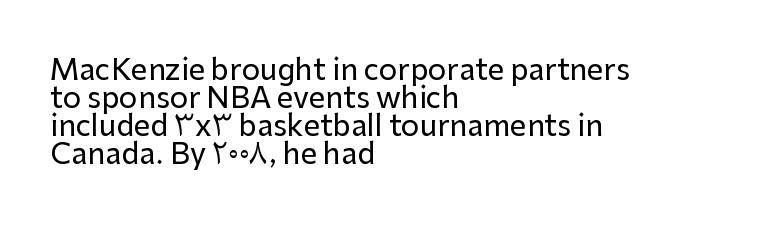
{"serif": "no", "italic": "no", "width": "normal", "stroke_contrast": "low", "x_height": "medium", "monospaced": "no", "underline": "no", "align": "left", "line_spacing": "tight", "line_spacing_ratio": 0.97, "letter_spacing": "normal", "letter_spacing_em": 0.0, "glyph_px": 29}
